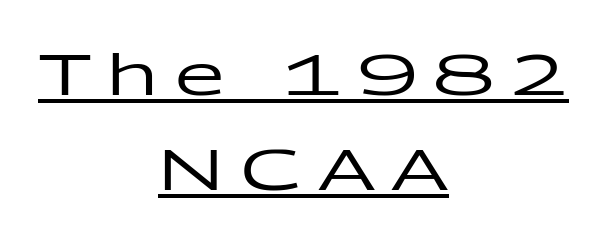
Q: Is the text italic (slanted)? A: No, it is upright.
Q: Is the typeface a serif or a sans-serif typeface? A: Sans-serif.
Q: Is the text underlined? A: Yes.
Q: How is the paragraph aligned? A: Centered.
Q: Is the spacing between letters normal or unusually wide? A: Unusually wide.
Q: Is the spacing between lines tight, normal or loose? A: Normal.
Q: Width (condensed, normal, or wide)? A: Wide.
Q: Stroke contrast? A: Low.
Q: x-height? A: Medium.
Q: Monospaced? A: No.
